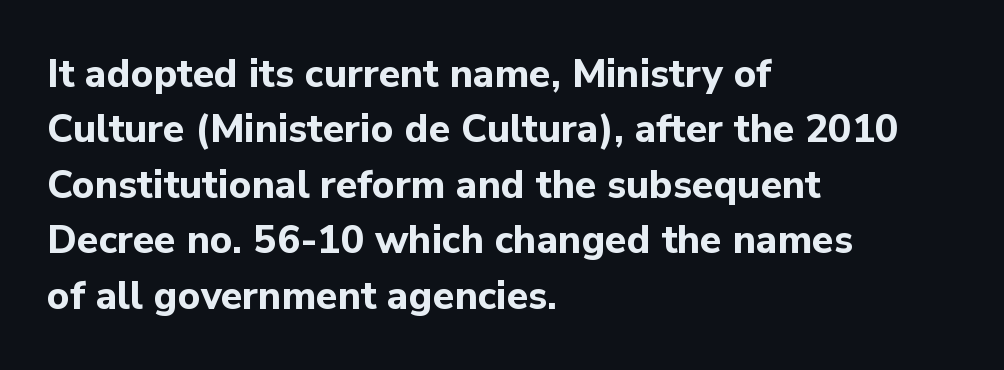
{"serif": "no", "italic": "no", "bold": "yes", "weight": "bold", "width": "normal", "stroke_contrast": "low", "x_height": "medium", "monospaced": "no", "underline": "no", "align": "left", "line_spacing": "normal", "line_spacing_ratio": 1.42, "letter_spacing": "normal", "letter_spacing_em": 0.0, "glyph_px": 39}
